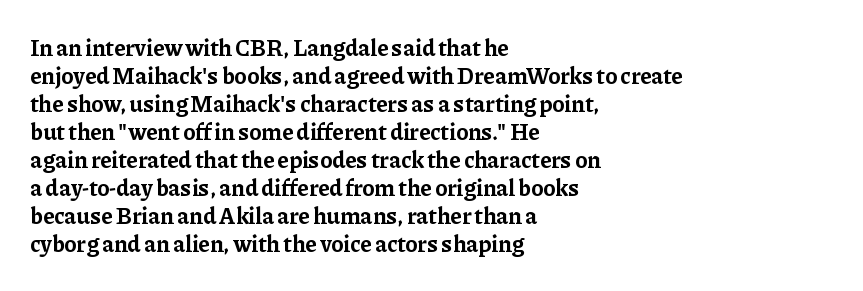
Q: Is the text bold? A: Yes.
Q: Is the text italic (slanted)? A: No, it is upright.
Q: Is the text underlined? A: No.
Q: How is the paragraph aligned? A: Left-aligned.
Q: Is the spacing between letters normal or unusually wide? A: Normal.
